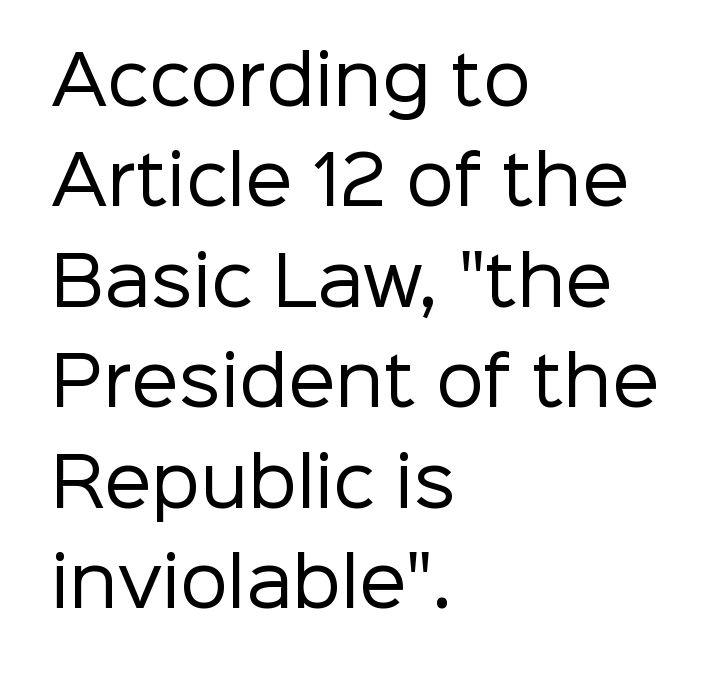
Q: Is the text bold? A: No.
Q: Is the text italic (slanted)? A: No, it is upright.
Q: Is the typeface a serif or a sans-serif typeface? A: Sans-serif.
Q: Is the text underlined? A: No.
Q: How is the paragraph aligned? A: Left-aligned.
Q: Is the spacing between letters normal or unusually wide? A: Normal.
Q: Is the spacing between lines tight, normal or loose? A: Normal.
Q: Width (condensed, normal, or wide)? A: Normal.
Q: Stroke contrast? A: Low.
Q: x-height? A: Medium.
Q: Monospaced? A: No.
